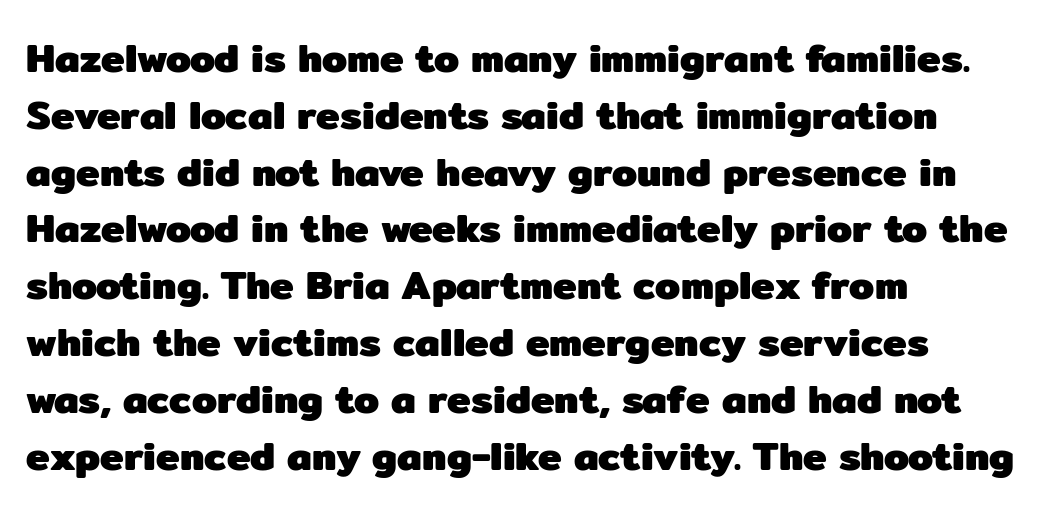
Q: Is the text bold? A: Yes.
Q: Is the text italic (slanted)? A: No, it is upright.
Q: Is the typeface a serif or a sans-serif typeface? A: Sans-serif.
Q: Is the text underlined? A: No.
Q: How is the paragraph aligned? A: Left-aligned.
Q: Is the spacing between letters normal or unusually wide? A: Normal.
Q: Is the spacing between lines tight, normal or loose? A: Normal.
Q: Width (condensed, normal, or wide)? A: Normal.
Q: Stroke contrast? A: Low.
Q: x-height? A: Medium.
Q: Monospaced? A: No.
